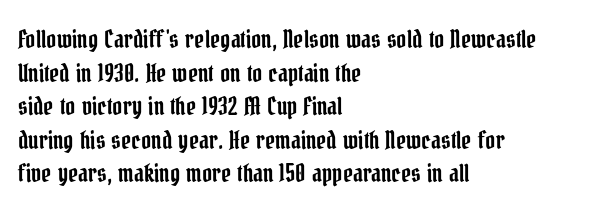
The image shows 24 px text type, upright; set left-aligned, normal line spacing (1.4x), normal letter spacing, not underlined.
